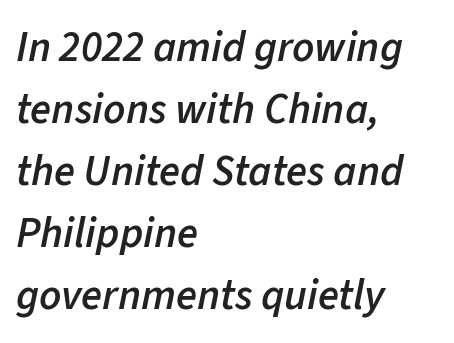
Leftover space on each line is placed entirely after the last word. The rendering uses a semibold face; strokes are thickened but not to full bold. Has an underline been added? It has not. The typography opts for an oblique posture over an upright one. Line spacing here is normal.
